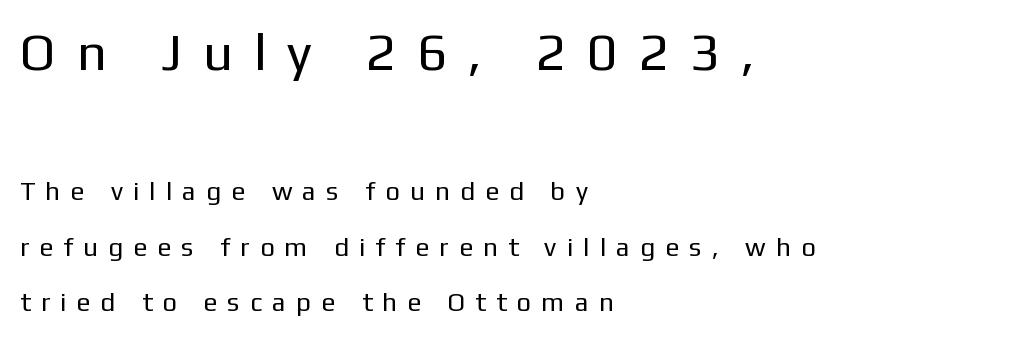
{"serif": "no", "italic": "no", "bold": "no", "weight": "regular", "width": "normal", "stroke_contrast": "low", "x_height": "medium", "monospaced": "no", "underline": "no", "align": "left", "line_spacing": "loose", "line_spacing_ratio": 2.13, "letter_spacing": "wide", "letter_spacing_em": 0.39, "larger_block": "first", "size_ratio": 2.04, "glyph_px": 53}
